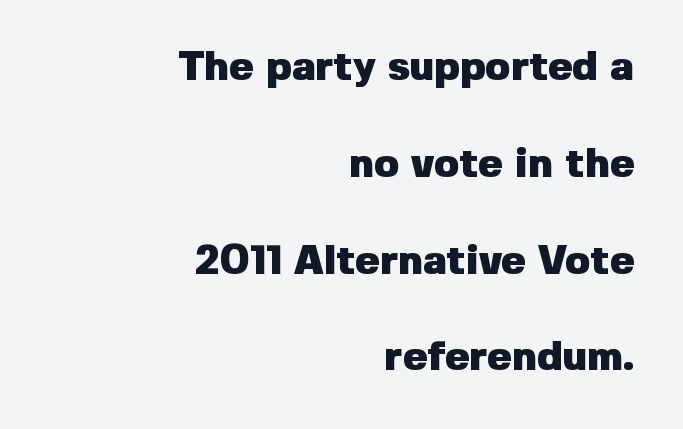
You can tell it's not italic because the verticals are truly vertical. These lines are rendered in a variable-pitch font. Descenders hang freely into open space. Note: no serifs on the glyphs.
